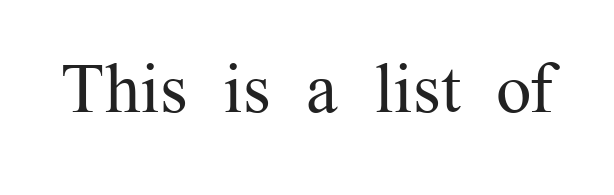
Q: Is the text bold? A: No.
Q: Is the text italic (slanted)? A: No, it is upright.
Q: Is the typeface a serif or a sans-serif typeface? A: Serif.
Q: Is the text underlined? A: No.
Q: Is the spacing between letters normal or unusually wide? A: Normal.
Q: Width (condensed, normal, or wide)? A: Normal.
Q: Stroke contrast? A: Medium.
Q: x-height? A: Medium.
Q: Monospaced? A: No.
